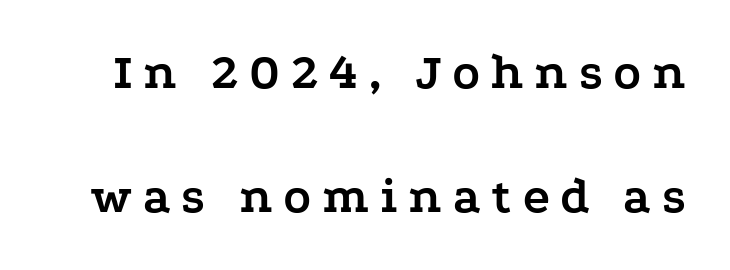
Varying glyph widths throughout — classic text-font behaviour. The passage shown is not underscored anywhere. The horizontal fit of the characters is loose and conspicuously gappy. Does the leading feel generous? Absolutely, it's lavish. Heft: maximum for text — a bold. The type sits square on the baseline with zero lean.
